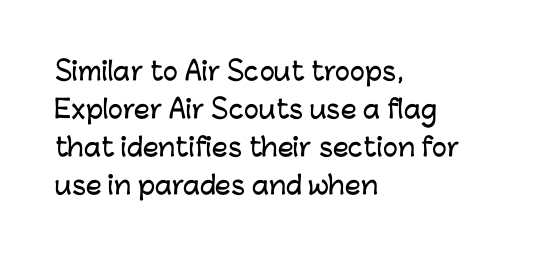
{"italic": "no", "underline": "no", "align": "left", "line_spacing": "normal", "line_spacing_ratio": 1.52, "letter_spacing": "normal", "letter_spacing_em": 0.0, "glyph_px": 25}
